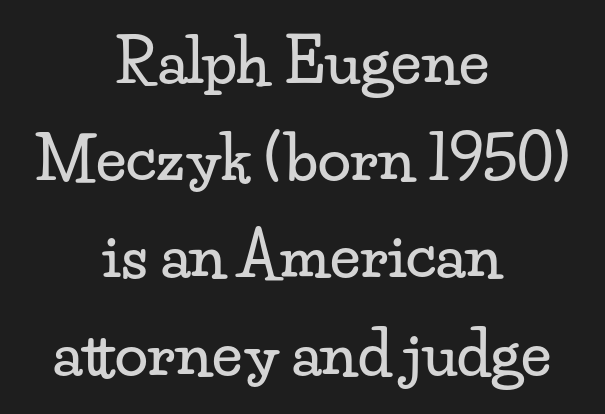
Q: Is the text italic (slanted)? A: No, it is upright.
Q: Is the typeface a serif or a sans-serif typeface? A: Serif.
Q: Is the text underlined? A: No.
Q: How is the paragraph aligned? A: Centered.
Q: Is the spacing between letters normal or unusually wide? A: Normal.
Q: Is the spacing between lines tight, normal or loose? A: Normal.
Q: Width (condensed, normal, or wide)? A: Wide.
Q: Stroke contrast? A: Low.
Q: x-height? A: Small.
Q: Monospaced? A: No.
